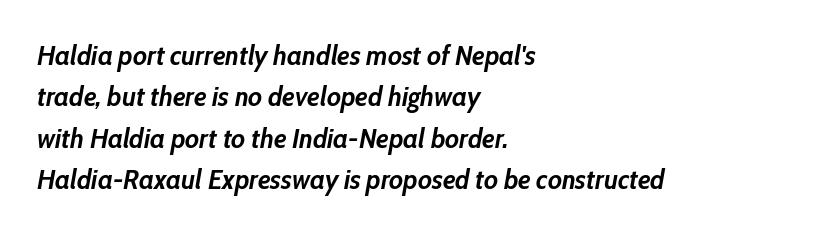
Q: Is the text bold? A: Yes.
Q: Is the text italic (slanted)? A: Yes, it leans right by about 10 degrees.
Q: Is the text underlined? A: No.
Q: How is the paragraph aligned? A: Left-aligned.
Q: Is the spacing between letters normal or unusually wide? A: Normal.
Q: Is the spacing between lines tight, normal or loose? A: Normal.
Q: Width (condensed, normal, or wide)? A: Condensed.
Q: Stroke contrast? A: Low.
Q: x-height? A: Medium.
Q: Monospaced? A: No.
